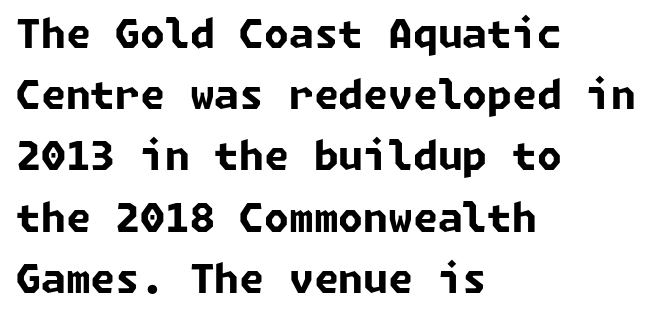
{"serif": "no", "bold": "yes", "weight": "bold", "width": "normal", "stroke_contrast": "low", "x_height": "medium", "underline": "no", "align": "left", "line_spacing": "normal", "line_spacing_ratio": 1.53, "letter_spacing": "normal", "letter_spacing_em": 0.0, "glyph_px": 40}
